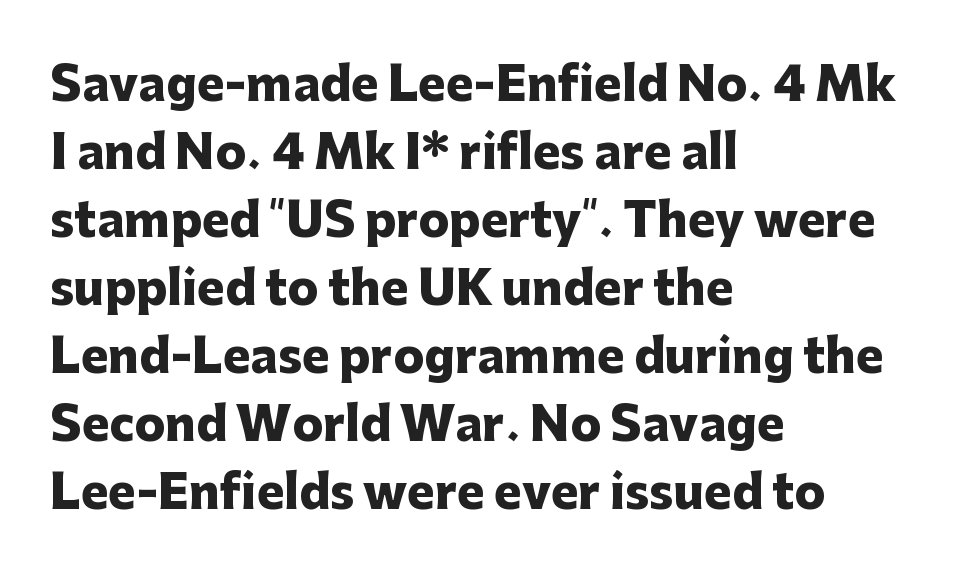
Q: Is the text bold? A: Yes.
Q: Is the text italic (slanted)? A: No, it is upright.
Q: Is the typeface a serif or a sans-serif typeface? A: Sans-serif.
Q: Is the text underlined? A: No.
Q: How is the paragraph aligned? A: Left-aligned.
Q: Is the spacing between letters normal or unusually wide? A: Normal.
Q: Is the spacing between lines tight, normal or loose? A: Normal.
Q: Width (condensed, normal, or wide)? A: Normal.
Q: Stroke contrast? A: Low.
Q: x-height? A: Medium.
Q: Monospaced? A: No.
